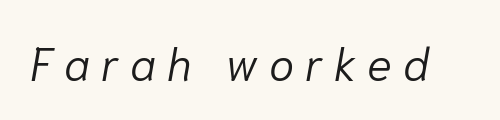
Q: Is the text bold? A: No.
Q: Is the text italic (slanted)? A: Yes, it leans right by about 10 degrees.
Q: Is the text underlined? A: No.
Q: Is the spacing between letters normal or unusually wide? A: Unusually wide.
Q: Width (condensed, normal, or wide)? A: Normal.
Q: Stroke contrast? A: Low.
Q: x-height? A: Medium.
Q: Monospaced? A: No.
